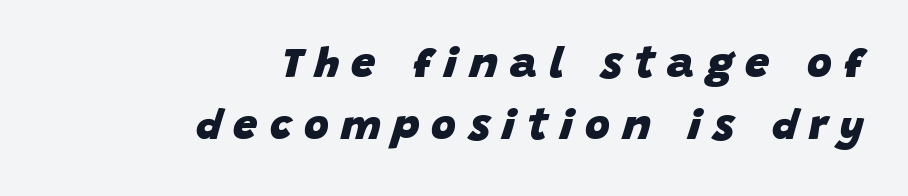
The image shows 43 px heavy type, italic (leaning right); set right-aligned, normal line spacing (1.44x), unusually wide letter spacing (+0.28 em), not underlined; low stroke contrast and a large x-height.
